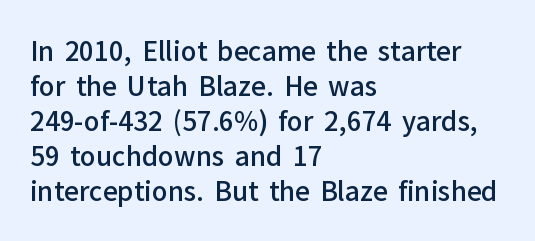
{"italic": "no", "bold": "semi", "underline": "no", "align": "left", "line_spacing": "normal", "line_spacing_ratio": 1.35, "letter_spacing": "normal", "letter_spacing_em": 0.0, "glyph_px": 26}
